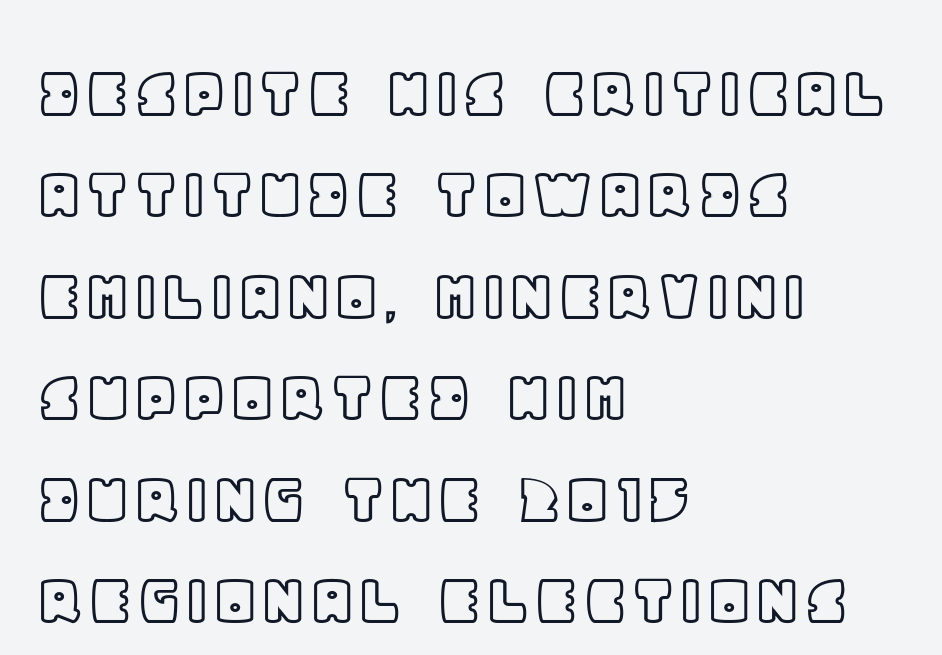
The image shows 78 px text type, upright; set left-aligned, normal line spacing (1.3x), normal letter spacing, not underlined; a large x-height.
